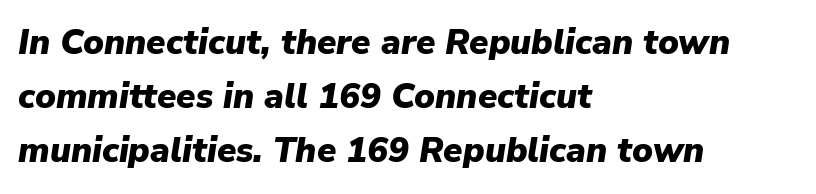
The image shows 35 px heavy type, italic (leaning right); set left-aligned, normal line spacing (1.55x), normal letter spacing, not underlined; low stroke contrast and a medium x-height.
